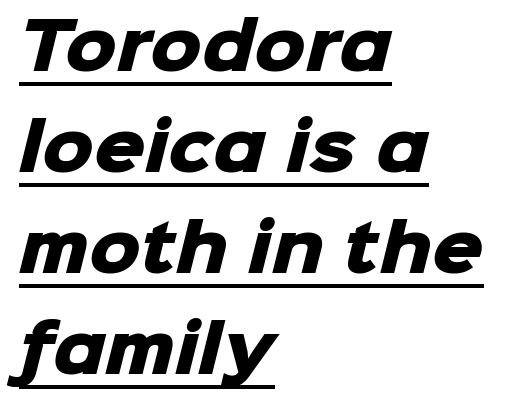
{"serif": "no", "bold": "yes", "weight": "heavy", "width": "normal", "stroke_contrast": "low", "x_height": "medium", "monospaced": "no", "underline": "yes", "align": "left", "line_spacing": "normal", "line_spacing_ratio": 1.58, "letter_spacing": "normal", "letter_spacing_em": 0.0, "glyph_px": 64}
